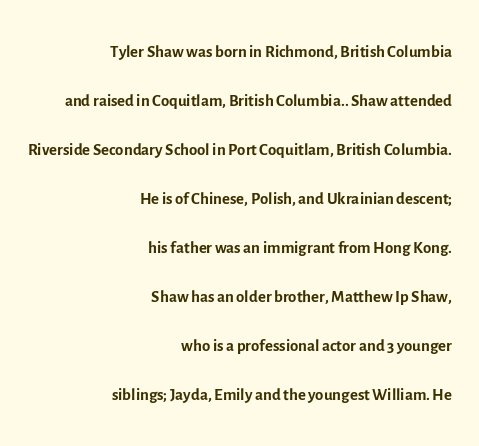
{"italic": "no", "bold": "no", "underline": "no", "align": "right", "line_spacing": "loose", "line_spacing_ratio": 2.04, "letter_spacing": "normal", "letter_spacing_em": 0.0, "glyph_px": 24}
